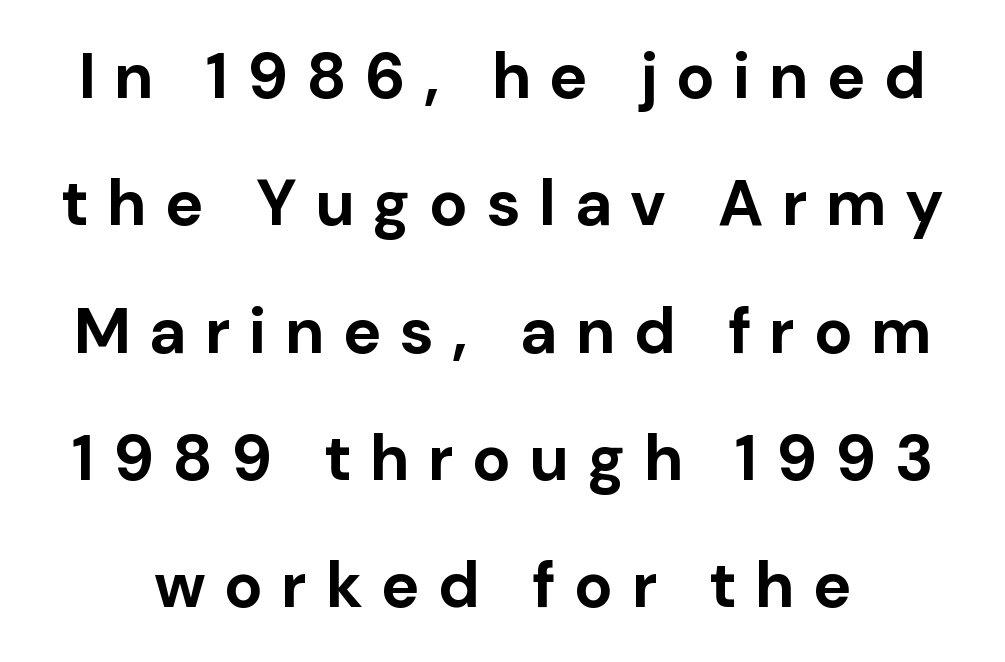
{"serif": "no", "italic": "no", "bold": "yes", "weight": "bold", "width": "normal", "stroke_contrast": "low", "x_height": "medium", "monospaced": "no", "underline": "no", "line_spacing": "loose", "line_spacing_ratio": 1.99, "letter_spacing": "wide", "letter_spacing_em": 0.29, "glyph_px": 64}
